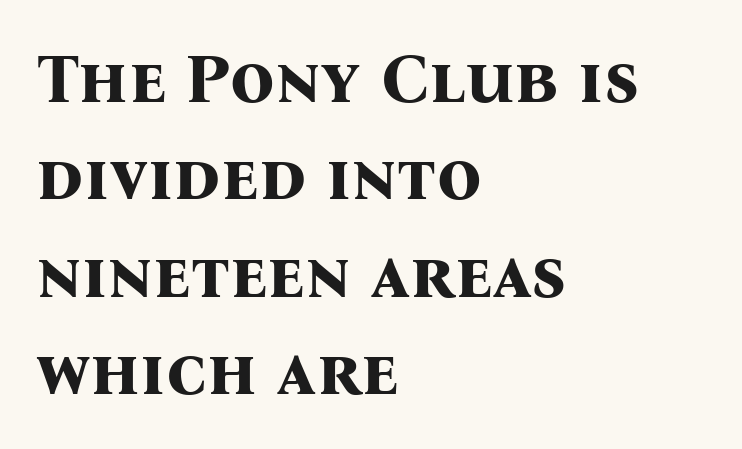
Observe the serifs anchoring each vertical stroke in this sample. The gap between lines stays unmarked. Look at the stroke-to-counter ratio: heavy, a bold. In terms of letterspacing, this is plain default setting. This rendering uses left alignment, leaving the right contour irregular. These lines were composed using upright roman letters.
